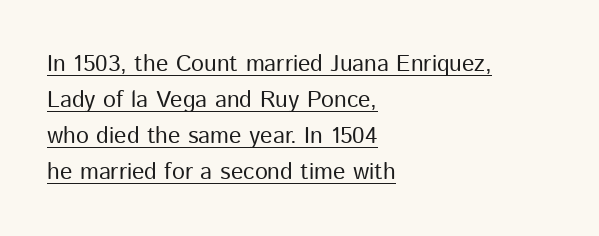
Q: Is the text bold? A: No.
Q: Is the text italic (slanted)? A: No, it is upright.
Q: Is the text underlined? A: Yes.
Q: How is the paragraph aligned? A: Left-aligned.
Q: Is the spacing between letters normal or unusually wide? A: Normal.
Q: Is the spacing between lines tight, normal or loose? A: Normal.
